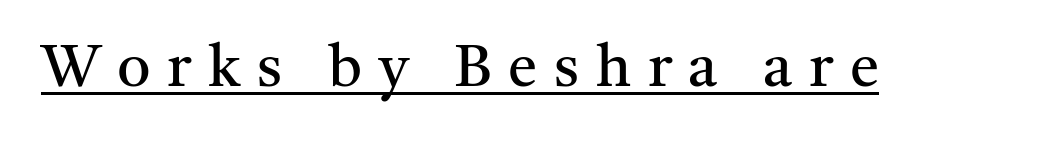
Q: Is the text bold? A: No.
Q: Is the text italic (slanted)? A: No, it is upright.
Q: Is the typeface a serif or a sans-serif typeface? A: Serif.
Q: Is the text underlined? A: Yes.
Q: Is the spacing between letters normal or unusually wide? A: Unusually wide.
Q: Width (condensed, normal, or wide)? A: Normal.
Q: Stroke contrast? A: Medium.
Q: x-height? A: Medium.
Q: Monospaced? A: No.
